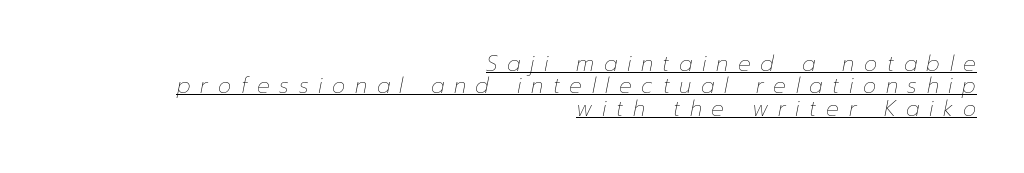
{"italic": "yes", "lean": "right", "slant_degrees": 12, "bold": "no", "underline": "yes", "align": "right", "line_spacing": "tight", "line_spacing_ratio": 1.07, "letter_spacing": "wide", "letter_spacing_em": 0.46, "glyph_px": 21}
